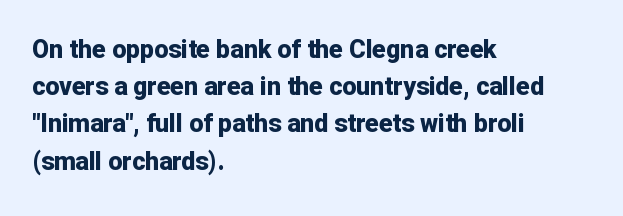
The image shows 25 px bold type, upright; set left-aligned, normal line spacing (1.49x), normal letter spacing, not underlined.
